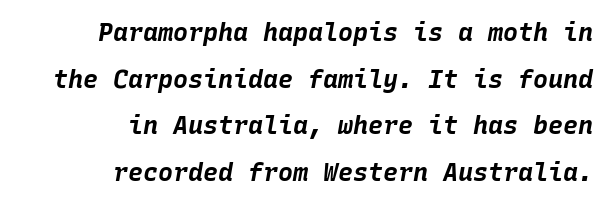
Caption: standard tracking, unaltered. This sample is right-justified, so line beginnings fall wherever the words allow. The foot of each line stays bare and open. The specimen reads as italic at a glance.
